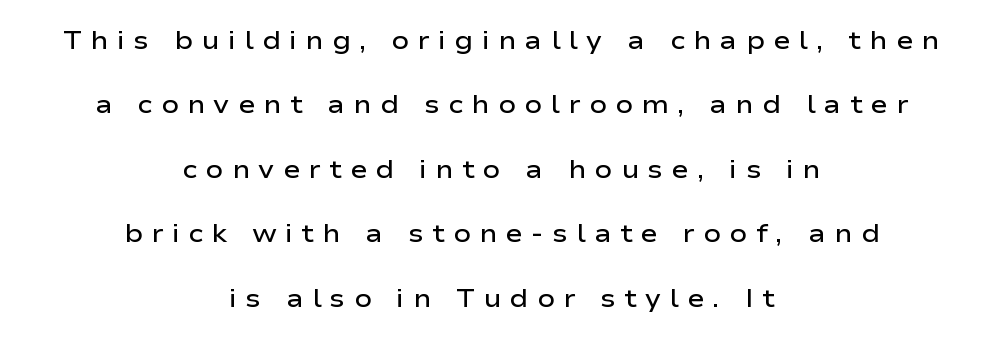
Q: Is the text bold? A: Semi-bold.
Q: Is the text italic (slanted)? A: No, it is upright.
Q: Is the text underlined? A: No.
Q: How is the paragraph aligned? A: Centered.
Q: Is the spacing between letters normal or unusually wide? A: Unusually wide.
Q: Is the spacing between lines tight, normal or loose? A: Loose.
